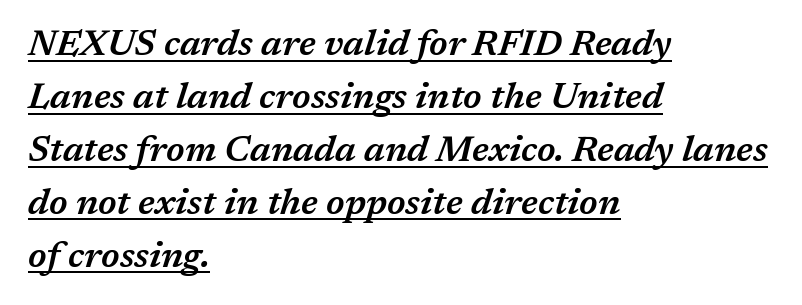
The image shows 36 px semibold type, italic (leaning right); set left-aligned, normal line spacing (1.47x), normal letter spacing, underlined; medium stroke contrast and a medium x-height.
